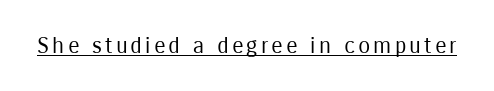
{"italic": "no", "bold": "no", "underline": "yes", "glyph_px": 22}
